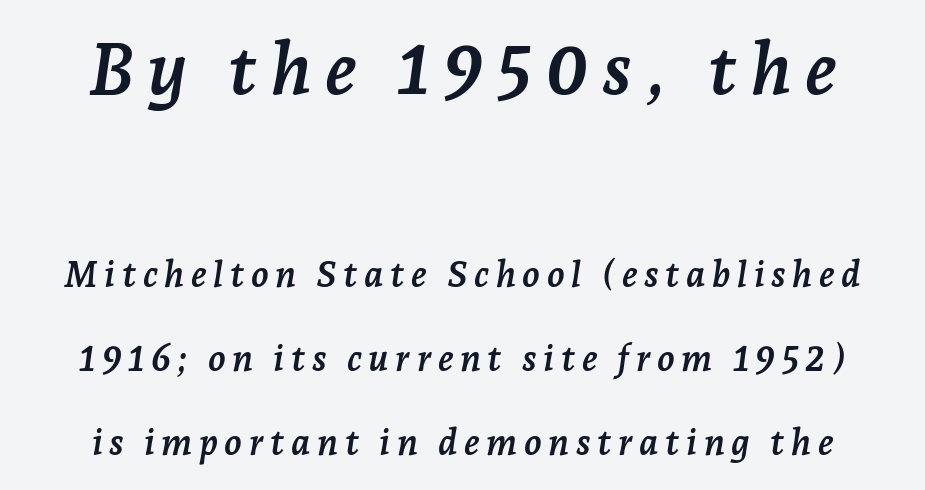
Q: Is the text bold? A: Yes.
Q: Is the text italic (slanted)? A: Yes, it leans right by about 7 degrees.
Q: Is the typeface a serif or a sans-serif typeface? A: Serif.
Q: Is the text underlined? A: No.
Q: Is the spacing between lines tight, normal or loose? A: Loose.
Q: Which block of text is set in a larger size, the first (top) or the second (bottom)? A: The first (top) one.
Q: Width (condensed, normal, or wide)? A: Normal.
Q: Stroke contrast? A: Low.
Q: x-height? A: Medium.
Q: Monospaced? A: No.
